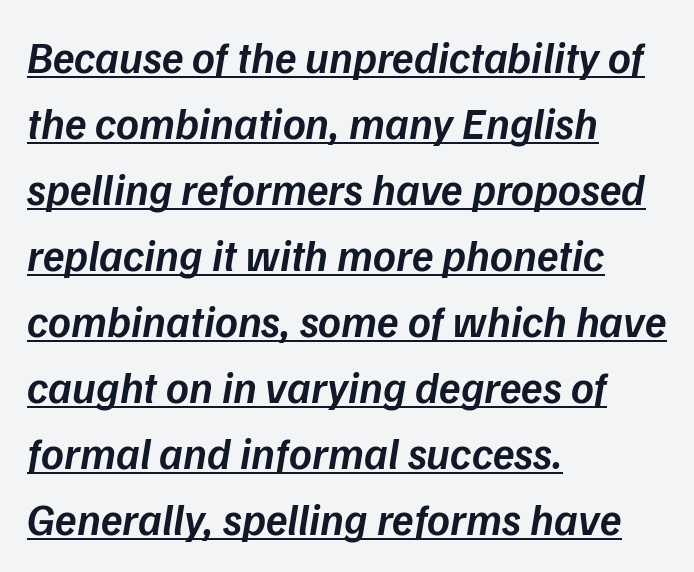
The image shows 44 px semibold type, italic (leaning right); set left-aligned, normal line spacing (1.5x), normal letter spacing, underlined; low stroke contrast and a medium x-height.
